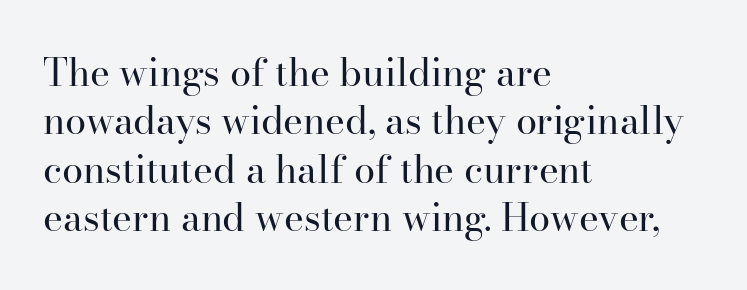
Q: Is the text bold? A: No.
Q: Is the text italic (slanted)? A: No, it is upright.
Q: Is the typeface a serif or a sans-serif typeface? A: Serif.
Q: Is the text underlined? A: No.
Q: How is the paragraph aligned? A: Left-aligned.
Q: Is the spacing between letters normal or unusually wide? A: Normal.
Q: Is the spacing between lines tight, normal or loose? A: Normal.
Q: Width (condensed, normal, or wide)? A: Normal.
Q: Stroke contrast? A: High.
Q: x-height? A: Small.
Q: Monospaced? A: No.
